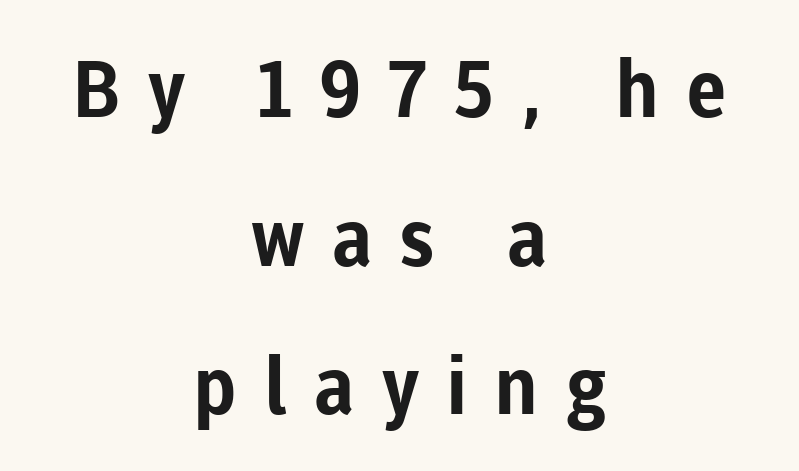
Q: Is the text bold? A: Yes.
Q: Is the text italic (slanted)? A: No, it is upright.
Q: Is the typeface a serif or a sans-serif typeface? A: Sans-serif.
Q: Is the text underlined? A: No.
Q: How is the paragraph aligned? A: Centered.
Q: Is the spacing between letters normal or unusually wide? A: Unusually wide.
Q: Width (condensed, normal, or wide)? A: Normal.
Q: Stroke contrast? A: Low.
Q: x-height? A: Medium.
Q: Monospaced? A: No.
